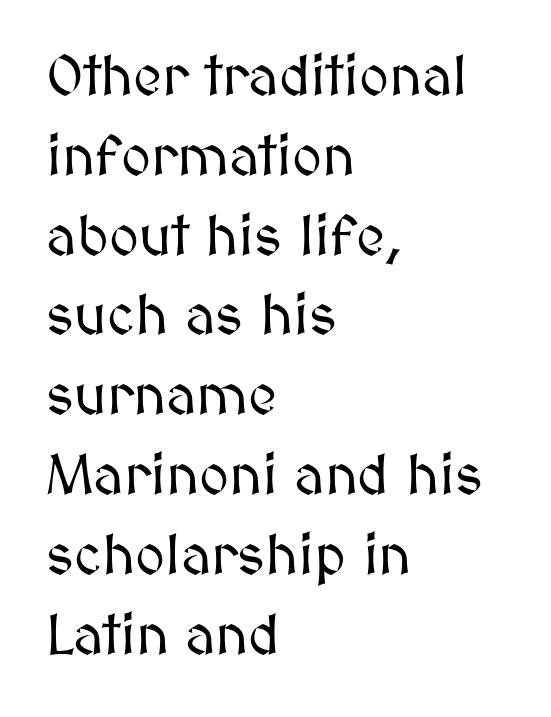
The image shows 57 px text type, upright; set left-aligned, normal line spacing (1.4x), normal letter spacing, not underlined; medium stroke contrast and a medium x-height.
